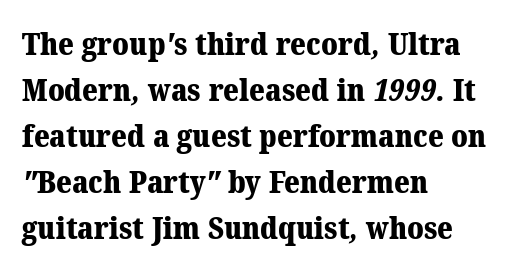
Q: Is the text bold? A: Yes.
Q: Is the typeface a serif or a sans-serif typeface? A: Serif.
Q: Is the text underlined? A: No.
Q: How is the paragraph aligned? A: Left-aligned.
Q: Is the spacing between letters normal or unusually wide? A: Normal.
Q: Is the spacing between lines tight, normal or loose? A: Normal.
Q: Width (condensed, normal, or wide)? A: Normal.
Q: Stroke contrast? A: Medium.
Q: x-height? A: Medium.
Q: Monospaced? A: No.
